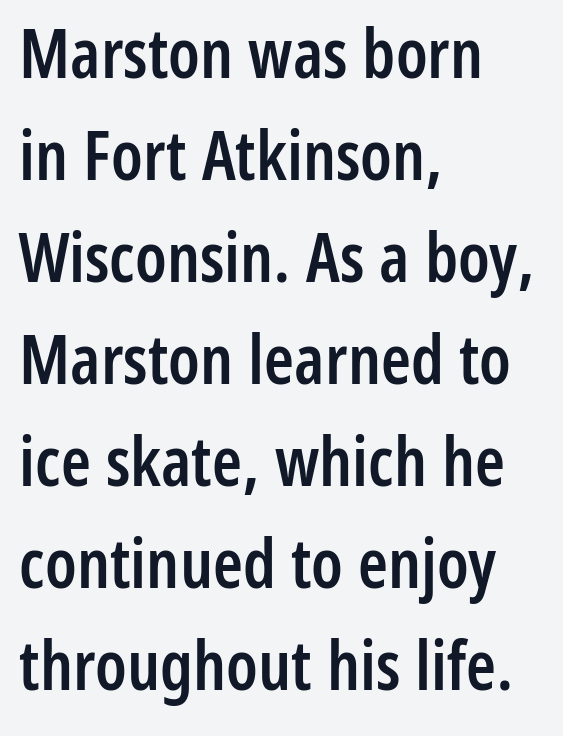
The image shows 68 px semibold, condensed sans-serif type, upright; set left-aligned, normal line spacing (1.5x), normal letter spacing, not underlined; low stroke contrast and a medium x-height.
